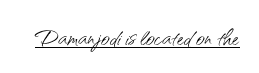
Heft: none added — not bold. This is sans-serif lettering, the kind often seen on screens and signage. Nobody touched the tracking dial on this one. Think of a printed novel: that variable character pitch is what you see here. The rendering uses the underline text-decoration.
